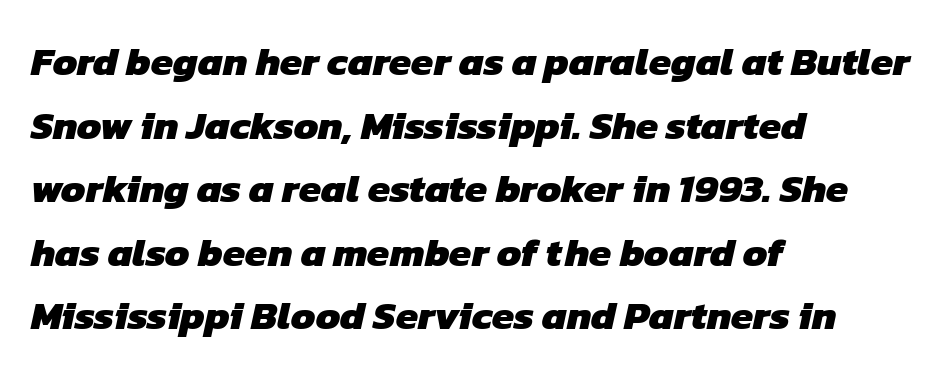
{"serif": "no", "bold": "yes", "weight": "heavy", "width": "normal", "stroke_contrast": "low", "x_height": "medium", "monospaced": "no", "underline": "no", "align": "left", "line_spacing": "normal", "line_spacing_ratio": 1.59, "letter_spacing": "normal", "letter_spacing_em": 0.0, "glyph_px": 40}
